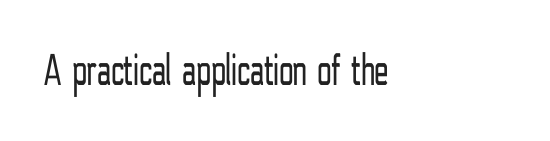
Q: Is the text bold? A: No.
Q: Is the text italic (slanted)? A: No, it is upright.
Q: Is the typeface a serif or a sans-serif typeface? A: Sans-serif.
Q: Is the text underlined? A: No.
Q: How is the paragraph aligned? A: Left-aligned.
Q: Is the spacing between letters normal or unusually wide? A: Normal.
Q: Width (condensed, normal, or wide)? A: Condensed.
Q: Stroke contrast? A: Low.
Q: x-height? A: Medium.
Q: Monospaced? A: No.
